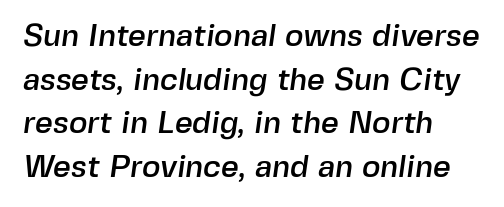
A typesetter would call this leading conventional body-copy spacing. Caption: multi-line text, flush left, ragged right. The space beneath each line is pristine and unruled. What kind of face is this? One without serifs — a sans.
